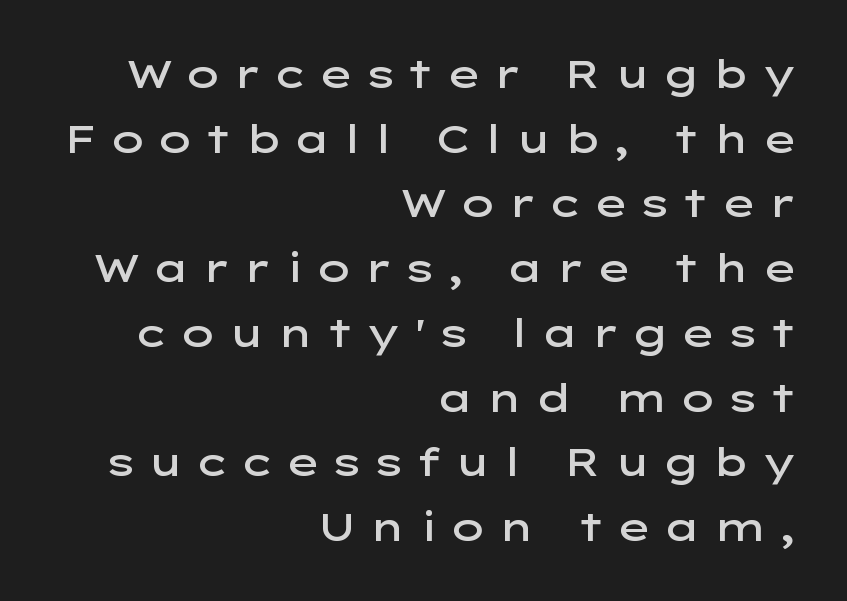
Just letters on the line, the space beneath them empty. Heft: intermediate — a semibold. These lines are set flush right with a ragged left edge. Designer's note — italics off, roman on.
